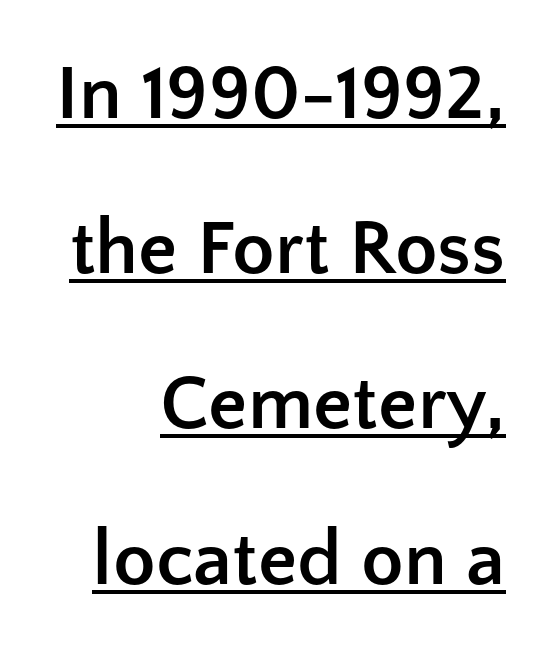
{"serif": "no", "italic": "no", "bold": "yes", "weight": "semibold", "width": "normal", "stroke_contrast": "low", "x_height": "medium", "monospaced": "no", "underline": "yes", "align": "right", "line_spacing": "loose", "line_spacing_ratio": 1.99, "letter_spacing": "normal", "letter_spacing_em": 0.0, "glyph_px": 78}
